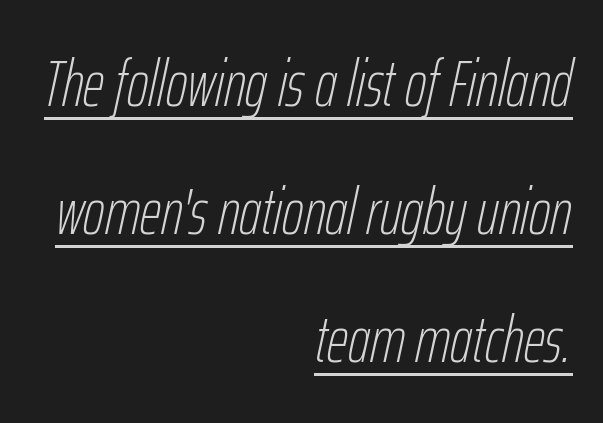
Q: Is the text bold? A: No.
Q: Is the text italic (slanted)? A: Yes, it leans right by about 12 degrees.
Q: Is the text underlined? A: Yes.
Q: How is the paragraph aligned? A: Right-aligned.
Q: Is the spacing between letters normal or unusually wide? A: Normal.
Q: Is the spacing between lines tight, normal or loose? A: Loose.
Q: Width (condensed, normal, or wide)? A: Condensed.
Q: Stroke contrast? A: Low.
Q: x-height? A: Medium.
Q: Monospaced? A: No.
